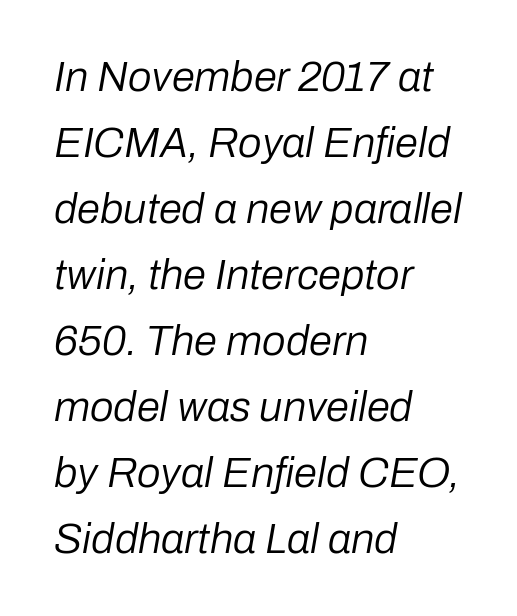
{"italic": "yes", "lean": "right", "slant_degrees": 10, "bold": "no", "weight": "regular", "width": "normal", "stroke_contrast": "low", "x_height": "medium", "monospaced": "no", "underline": "no", "align": "left", "line_spacing": "normal", "line_spacing_ratio": 1.57, "letter_spacing": "normal", "letter_spacing_em": 0.0, "glyph_px": 42}
